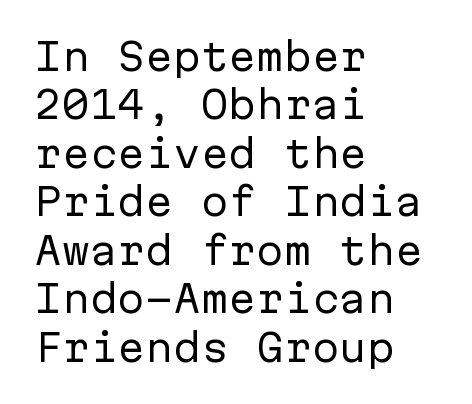
The image shows 37 px regular-weight sans-serif type, upright, monospaced; set left-aligned, normal line spacing (1.31x), normal letter spacing, not underlined; low stroke contrast and a medium x-height.
